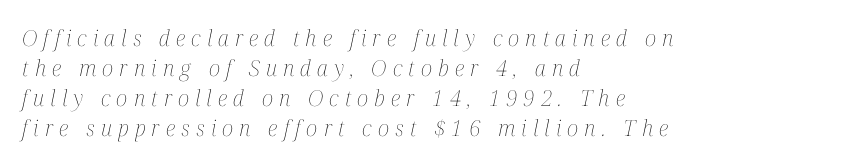
Q: Is the text bold? A: No.
Q: Is the text italic (slanted)? A: Yes, it leans right by about 12 degrees.
Q: Is the text underlined? A: No.
Q: How is the paragraph aligned? A: Left-aligned.
Q: Is the spacing between letters normal or unusually wide? A: Unusually wide.
Q: Is the spacing between lines tight, normal or loose? A: Normal.
